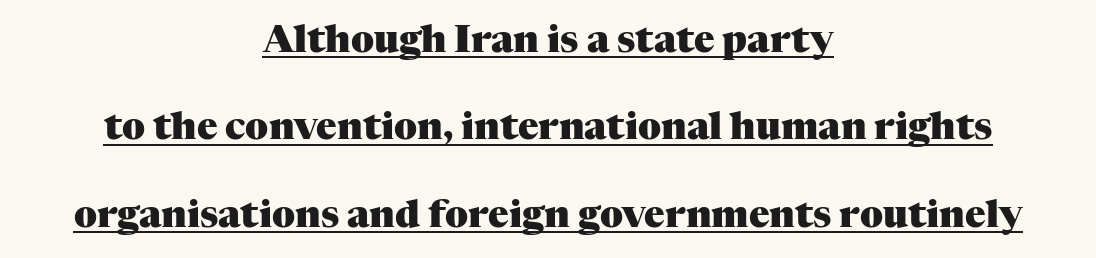
Q: Is the text bold? A: Yes.
Q: Is the text italic (slanted)? A: No, it is upright.
Q: Is the typeface a serif or a sans-serif typeface? A: Serif.
Q: Is the text underlined? A: Yes.
Q: How is the paragraph aligned? A: Centered.
Q: Is the spacing between letters normal or unusually wide? A: Normal.
Q: Is the spacing between lines tight, normal or loose? A: Loose.
Q: Width (condensed, normal, or wide)? A: Normal.
Q: Stroke contrast? A: Medium.
Q: x-height? A: Medium.
Q: Monospaced? A: No.
